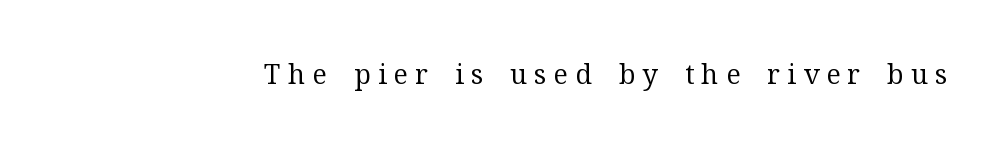
Q: Is the text bold? A: No.
Q: Is the text italic (slanted)? A: No, it is upright.
Q: Is the text underlined? A: No.
Q: Is the spacing between letters normal or unusually wide? A: Unusually wide.
